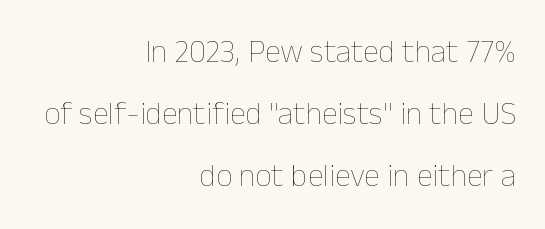
{"italic": "no", "bold": "no", "weight": "thin", "width": "normal", "stroke_contrast": "low", "x_height": "medium", "monospaced": "no", "underline": "no", "align": "right", "line_spacing": "loose", "line_spacing_ratio": 1.93, "letter_spacing": "normal", "letter_spacing_em": 0.0, "glyph_px": 32}
